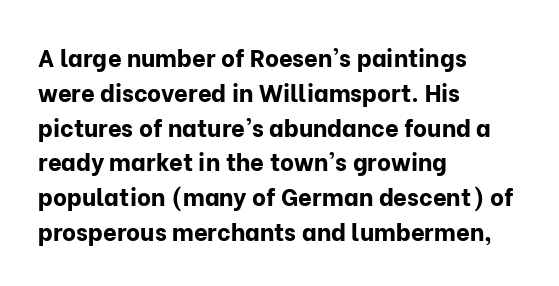
Nope, not italic — everything's standing straight. The passage shown has conventional tracking throughout. Bold? Absolutely — the strokes are thick and heavy. If you drew a ruler down the left edge, every line would touch it. The gap between lines stays unmarked. Horizontal bands of white between lines are of average thickness.
